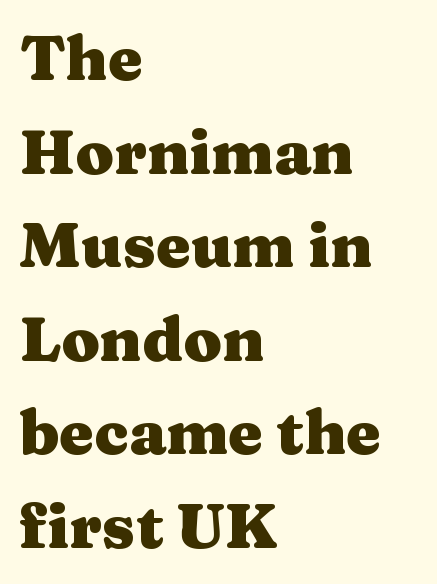
Q: Is the text bold? A: Yes.
Q: Is the text italic (slanted)? A: No, it is upright.
Q: Is the typeface a serif or a sans-serif typeface? A: Serif.
Q: Is the text underlined? A: No.
Q: How is the paragraph aligned? A: Left-aligned.
Q: Is the spacing between letters normal or unusually wide? A: Normal.
Q: Is the spacing between lines tight, normal or loose? A: Normal.
Q: Width (condensed, normal, or wide)? A: Wide.
Q: Stroke contrast? A: Medium.
Q: x-height? A: Medium.
Q: Monospaced? A: No.
